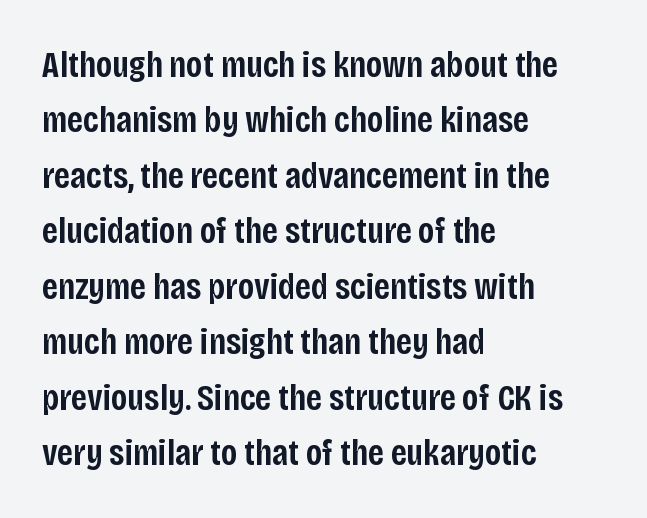
The image shows 37 px semibold, condensed sans-serif type, upright; set left-aligned, normal line spacing (1.5x), normal letter spacing, not underlined; low stroke contrast and a large x-height.
